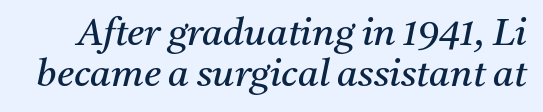
Weight: in the light-to-regular range. No extra tracking has been applied to these lines. The passage shown is not underscored anywhere. The typography opts for an oblique posture over an upright one. Students, observe: this is what under-led, compact text looks like. Note the varied advance widths — an 'i' is clearly narrower than an 'm'.
